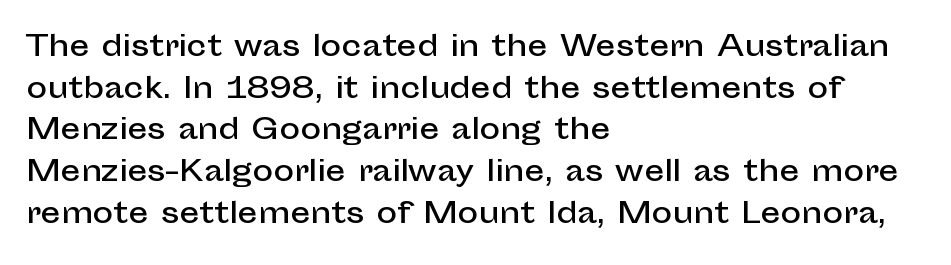
Q: Is the text italic (slanted)? A: No, it is upright.
Q: Is the typeface a serif or a sans-serif typeface? A: Sans-serif.
Q: Is the text underlined? A: No.
Q: How is the paragraph aligned? A: Left-aligned.
Q: Is the spacing between letters normal or unusually wide? A: Normal.
Q: Is the spacing between lines tight, normal or loose? A: Normal.
Q: Width (condensed, normal, or wide)? A: Normal.
Q: Stroke contrast? A: Low.
Q: x-height? A: Medium.
Q: Monospaced? A: No.
